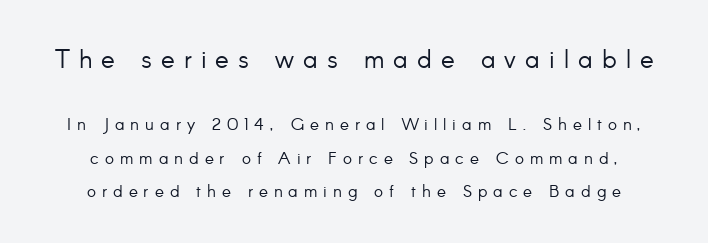
The image shows 26 px text type, upright; set loose line spacing (1.95x), unusually wide letter spacing (+0.35 em), not underlined; the first (top) block is 1.53x larger.
